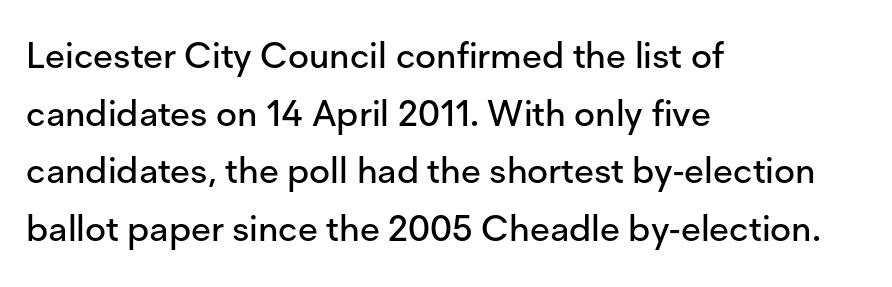
Varying glyph widths throughout — classic text-font behaviour. The tracking reads as untouched default to a designer's eye. Type without underlining. Style check: upright.
